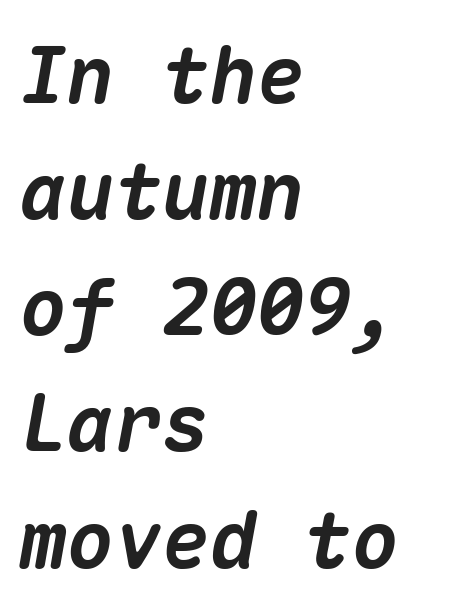
These lines are rendered in a fixed-pitch font. Does the weight exceed regular? Yes, all the way to bold. The tracking reads as untouched default to a designer's eye. Only glyphs here, with clear space below each row. The rows are spaced the way most documents space them. One-word summary of the alignment: left.
